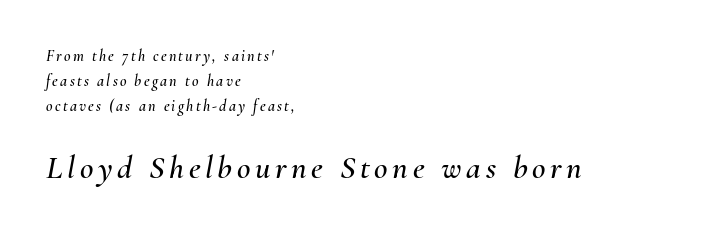
Any mark beneath the type? The region is blank. Layout note: lines flush left. Posture: slanted. Summary of vertical rhythm: regular, with standard interline spacing. Do the characters align in a grid? No, the font is proportional. The passage shown begins with its smaller block and ends with its larger one.
